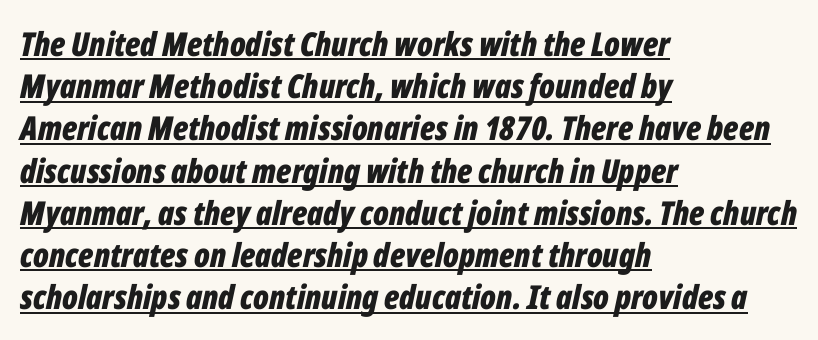
The face used here has the dense, thick strokes of a bold. This sample carries an underscore along the baseline area. This sample keeps an unexceptional amount of space between lines. Default kerning and tracking; the words read as compact shapes. Every character sits at an angle, as italics do. Short and long lines alike share a common starting point at left.
